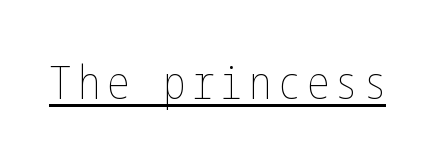
{"italic": "no", "bold": "no", "weight": "thin", "width": "condensed", "stroke_contrast": "low", "x_height": "medium", "underline": "yes", "glyph_px": 46}
